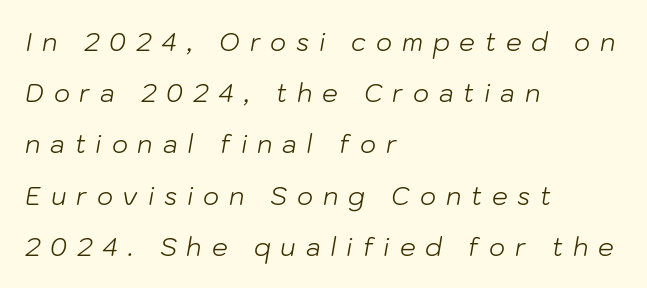
The image shows 25 px text type, italic (leaning right); set left-aligned, loose line spacing (2.05x), unusually wide letter spacing (+0.39 em), not underlined.
